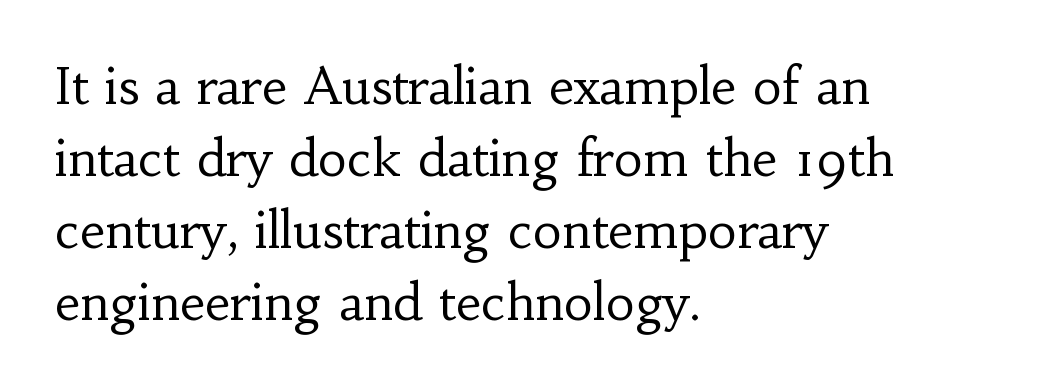
Q: Is the text bold? A: No.
Q: Is the text italic (slanted)? A: No, it is upright.
Q: Is the typeface a serif or a sans-serif typeface? A: Serif.
Q: Is the text underlined? A: No.
Q: How is the paragraph aligned? A: Left-aligned.
Q: Is the spacing between letters normal or unusually wide? A: Normal.
Q: Is the spacing between lines tight, normal or loose? A: Normal.
Q: Width (condensed, normal, or wide)? A: Normal.
Q: Stroke contrast? A: Low.
Q: x-height? A: Small.
Q: Monospaced? A: No.
